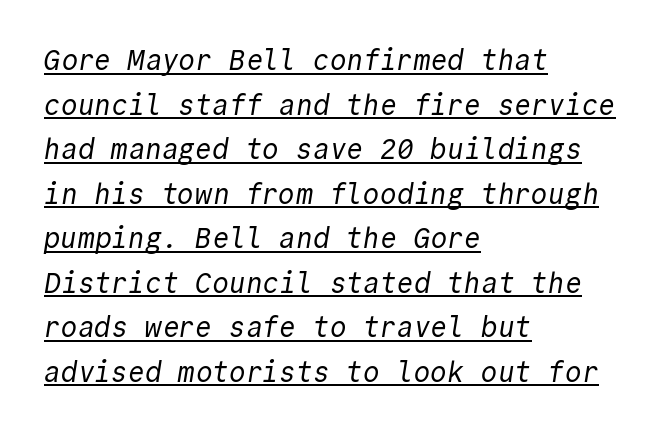
Q: Is the text bold? A: No.
Q: Is the typeface a serif or a sans-serif typeface? A: Sans-serif.
Q: Is the text underlined? A: Yes.
Q: How is the paragraph aligned? A: Left-aligned.
Q: Is the spacing between letters normal or unusually wide? A: Normal.
Q: Is the spacing between lines tight, normal or loose? A: Normal.
Q: Width (condensed, normal, or wide)? A: Normal.
Q: x-height? A: Medium.
Q: Monospaced? A: Yes.
